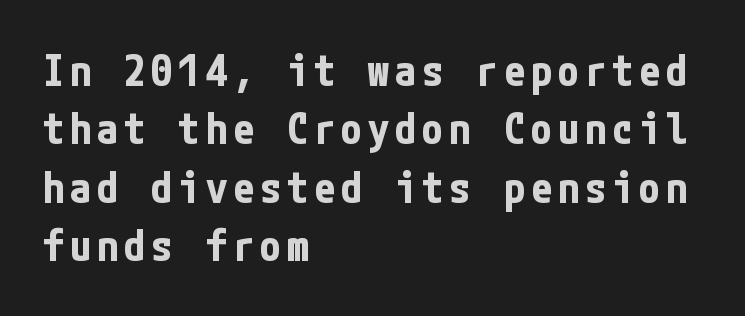
Q: Is the text bold? A: Yes.
Q: Is the text italic (slanted)? A: No, it is upright.
Q: Is the typeface a serif or a sans-serif typeface? A: Sans-serif.
Q: Is the text underlined? A: No.
Q: How is the paragraph aligned? A: Left-aligned.
Q: Is the spacing between lines tight, normal or loose? A: Normal.
Q: Width (condensed, normal, or wide)? A: Condensed.
Q: Stroke contrast? A: Low.
Q: x-height? A: Medium.
